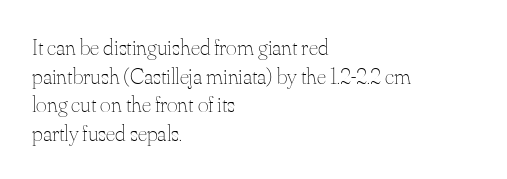
{"italic": "no", "bold": "no", "underline": "no", "align": "left", "line_spacing_ratio": 1.24, "letter_spacing": "normal", "letter_spacing_em": 0.0, "glyph_px": 23}
